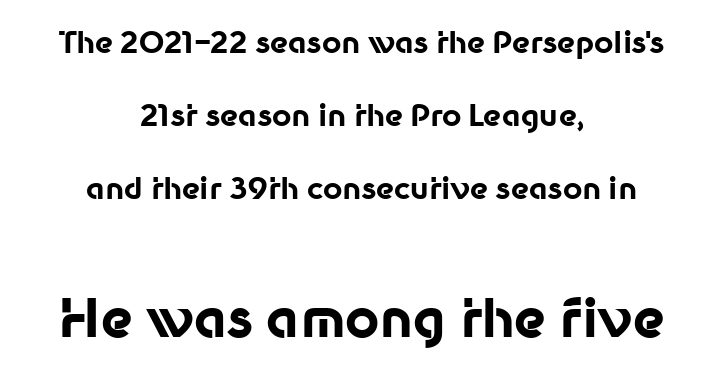
Q: Is the text bold? A: Yes.
Q: Is the text italic (slanted)? A: No, it is upright.
Q: Is the typeface a serif or a sans-serif typeface? A: Sans-serif.
Q: Is the text underlined? A: No.
Q: How is the paragraph aligned? A: Centered.
Q: Is the spacing between letters normal or unusually wide? A: Normal.
Q: Is the spacing between lines tight, normal or loose? A: Loose.
Q: Which block of text is set in a larger size, the first (top) or the second (bottom)? A: The second (bottom) one.
Q: Width (condensed, normal, or wide)? A: Normal.
Q: Stroke contrast? A: Low.
Q: x-height? A: Medium.
Q: Monospaced? A: No.
